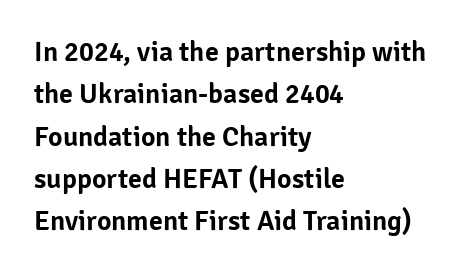
These lines sit exactly where default settings would place them. The rendering keeps characters at their native spacing. Style check: upright. Font category for this specimen: sans-serif. The typesetter chose a ragged-right arrangement here.
